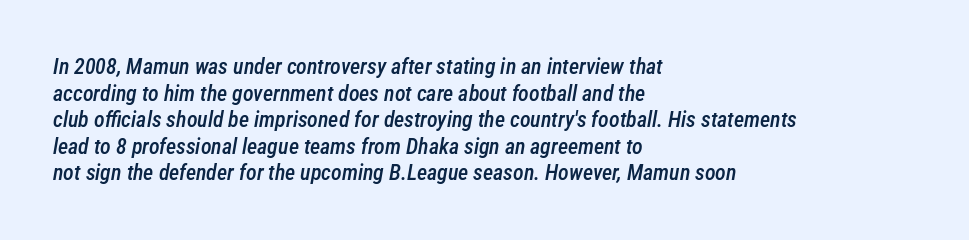
{"italic": "yes", "lean": "right", "slant_degrees": 12, "bold": "semi", "underline": "no", "align": "left", "line_spacing_ratio": 1.21, "letter_spacing": "normal", "letter_spacing_em": 0.0, "glyph_px": 22}
